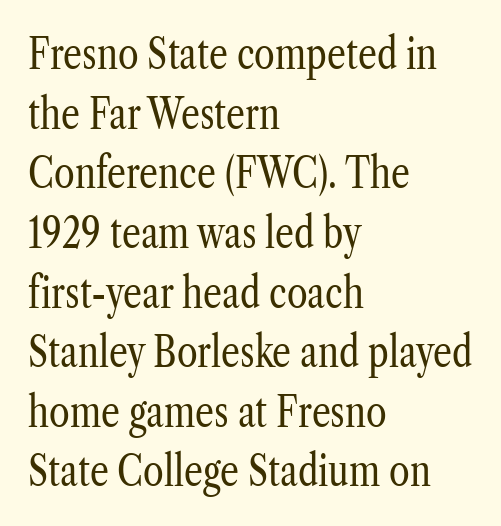
Q: Is the text bold? A: No.
Q: Is the text italic (slanted)? A: No, it is upright.
Q: Is the typeface a serif or a sans-serif typeface? A: Serif.
Q: Is the text underlined? A: No.
Q: How is the paragraph aligned? A: Left-aligned.
Q: Is the spacing between letters normal or unusually wide? A: Normal.
Q: Is the spacing between lines tight, normal or loose? A: Normal.
Q: Width (condensed, normal, or wide)? A: Condensed.
Q: Stroke contrast? A: Low.
Q: x-height? A: Medium.
Q: Monospaced? A: No.
